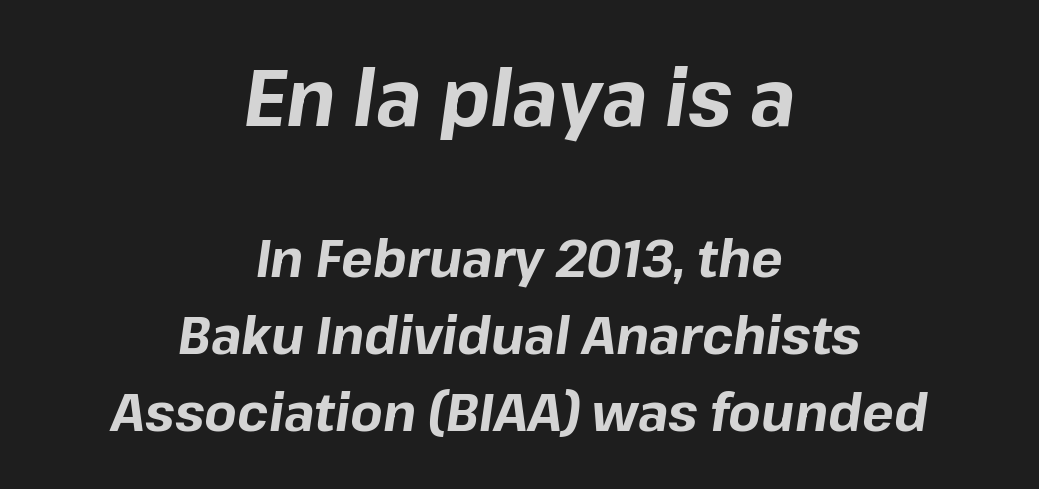
The image shows 79 px bold type, italic (leaning right); set centered, normal line spacing (1.46x), normal letter spacing, not underlined; the first (top) block is 1.49x larger; low stroke contrast and a medium x-height.
